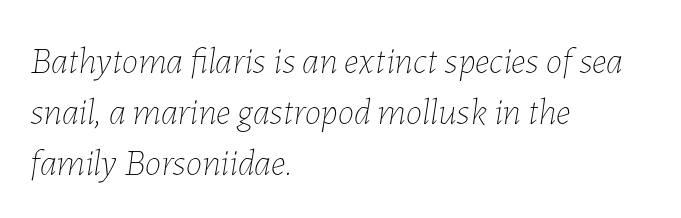
The image shows 37 px thin type, italic (leaning right); set left-aligned, normal line spacing (1.38x), normal letter spacing, not underlined; low stroke contrast and a medium x-height.
